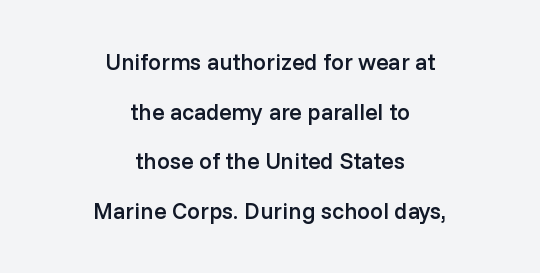
Q: Is the text bold? A: Semi-bold.
Q: Is the text italic (slanted)? A: No, it is upright.
Q: Is the text underlined? A: No.
Q: How is the paragraph aligned? A: Centered.
Q: Is the spacing between letters normal or unusually wide? A: Normal.
Q: Is the spacing between lines tight, normal or loose? A: Loose.
